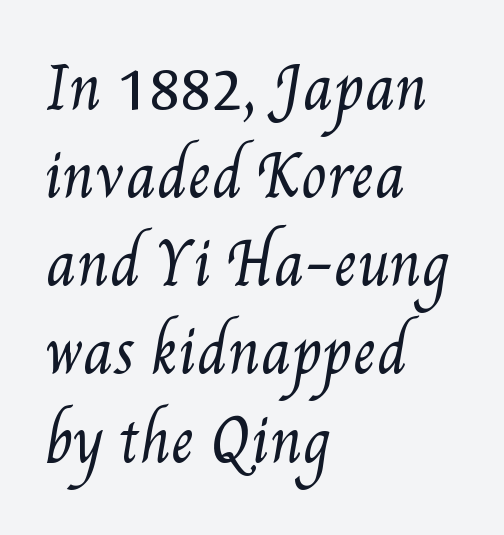
{"bold": "no", "weight": "regular", "width": "condensed", "stroke_contrast": "medium", "x_height": "small", "monospaced": "no", "underline": "no", "align": "left", "line_spacing": "normal", "line_spacing_ratio": 1.52, "letter_spacing": "normal", "letter_spacing_em": 0.0, "glyph_px": 58}
